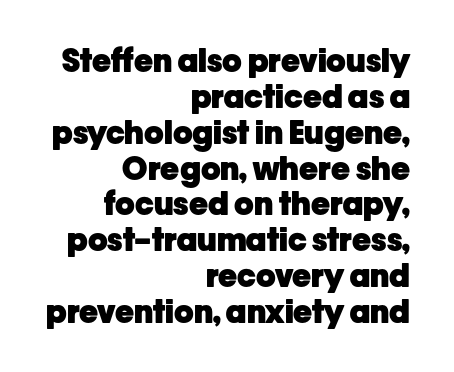
The image shows 32 px heavy sans-serif type, upright; set right-aligned, tight line spacing (1.12x), normal letter spacing, not underlined; low stroke contrast and a medium x-height.
